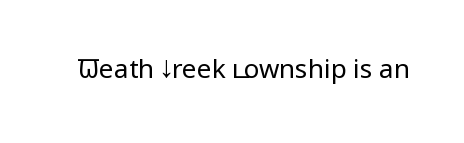
{"italic": "no", "bold": "no", "underline": "no", "letter_spacing": "normal", "letter_spacing_em": 0.0, "glyph_px": 26}
